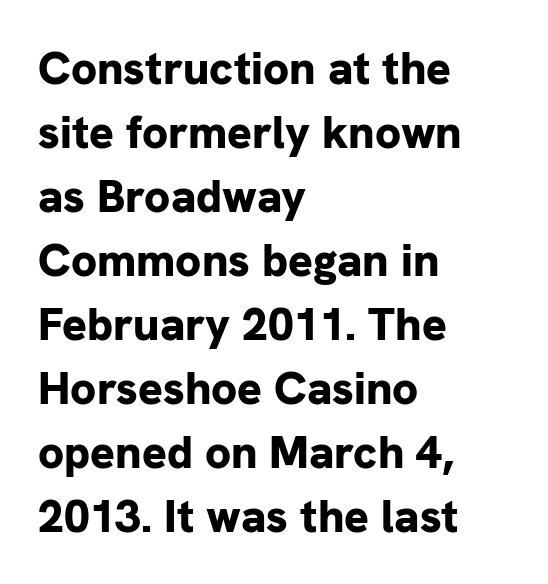
{"serif": "no", "italic": "no", "bold": "yes", "weight": "bold", "width": "normal", "stroke_contrast": "low", "x_height": "medium", "monospaced": "no", "underline": "no", "align": "left", "line_spacing": "normal", "line_spacing_ratio": 1.39, "letter_spacing": "normal", "letter_spacing_em": 0.0, "glyph_px": 46}
